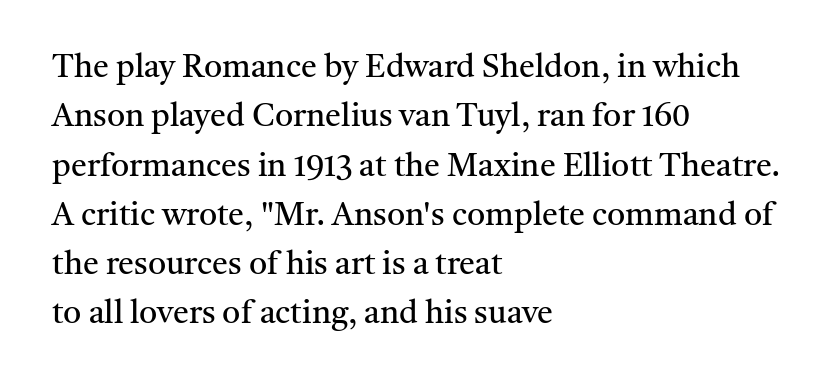
Q: Is the text bold? A: No.
Q: Is the text italic (slanted)? A: No, it is upright.
Q: Is the typeface a serif or a sans-serif typeface? A: Serif.
Q: Is the text underlined? A: No.
Q: How is the paragraph aligned? A: Left-aligned.
Q: Is the spacing between letters normal or unusually wide? A: Normal.
Q: Is the spacing between lines tight, normal or loose? A: Normal.
Q: Width (condensed, normal, or wide)? A: Normal.
Q: Stroke contrast? A: Medium.
Q: x-height? A: Medium.
Q: Monospaced? A: No.
